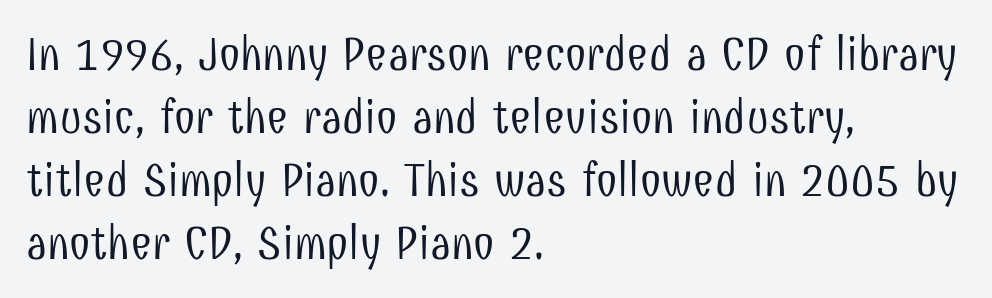
The image shows 48 px light, condensed sans-serif type, upright; set left-aligned, normal line spacing (1.31x), normal letter spacing, not underlined; low stroke contrast and a medium x-height.
